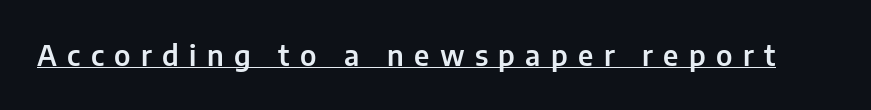
Q: Is the text italic (slanted)? A: No, it is upright.
Q: Is the typeface a serif or a sans-serif typeface? A: Sans-serif.
Q: Is the text underlined? A: Yes.
Q: Is the spacing between letters normal or unusually wide? A: Unusually wide.
Q: Width (condensed, normal, or wide)? A: Normal.
Q: Stroke contrast? A: Low.
Q: x-height? A: Medium.
Q: Monospaced? A: No.
